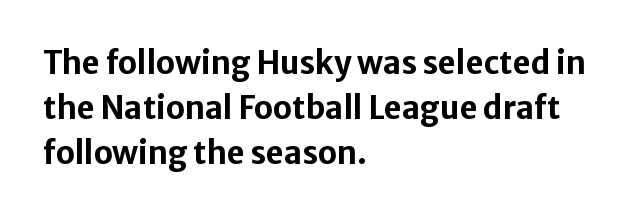
Q: Is the text bold? A: Yes.
Q: Is the text italic (slanted)? A: No, it is upright.
Q: Is the typeface a serif or a sans-serif typeface? A: Sans-serif.
Q: Is the text underlined? A: No.
Q: How is the paragraph aligned? A: Left-aligned.
Q: Is the spacing between letters normal or unusually wide? A: Normal.
Q: Is the spacing between lines tight, normal or loose? A: Normal.
Q: Width (condensed, normal, or wide)? A: Normal.
Q: Stroke contrast? A: Low.
Q: x-height? A: Medium.
Q: Monospaced? A: No.
